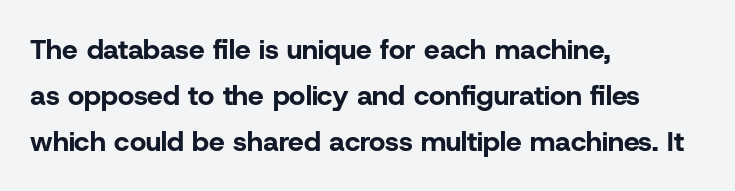
{"serif": "no", "italic": "no", "bold": "yes", "weight": "bold", "width": "normal", "stroke_contrast": "low", "x_height": "medium", "monospaced": "no", "underline": "no", "align": "left", "line_spacing": "normal", "line_spacing_ratio": 1.65, "letter_spacing": "normal", "letter_spacing_em": 0.0, "glyph_px": 28}
